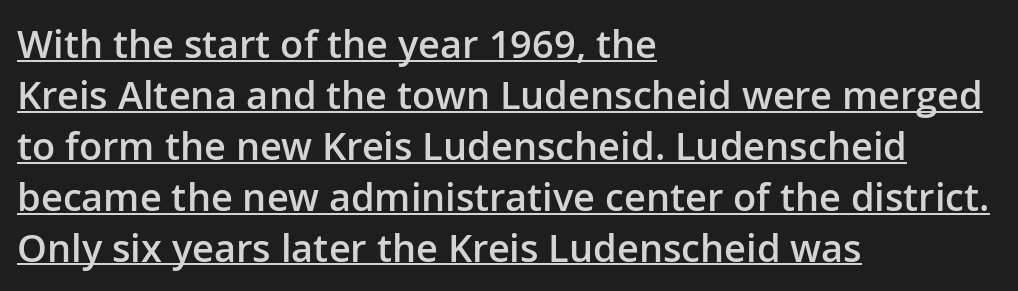
{"serif": "no", "italic": "no", "bold": "semi", "weight": "semibold", "width": "normal", "stroke_contrast": "low", "x_height": "medium", "monospaced": "no", "underline": "yes", "align": "left", "line_spacing": "normal", "line_spacing_ratio": 1.34, "letter_spacing": "normal", "letter_spacing_em": 0.0, "glyph_px": 38}
